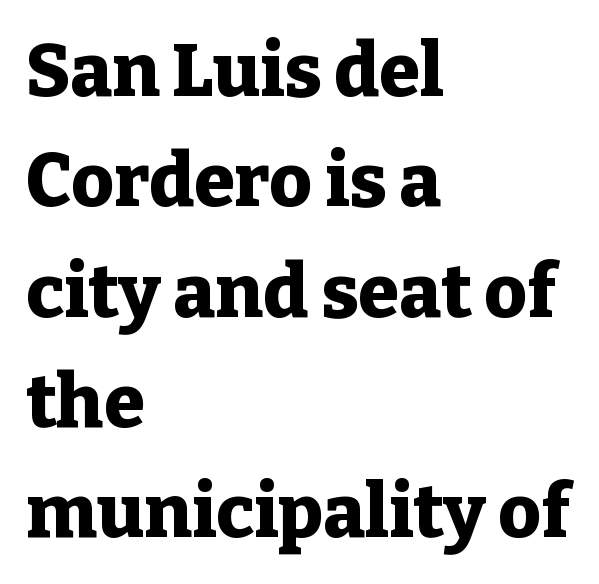
Q: Is the text bold? A: Yes.
Q: Is the text italic (slanted)? A: No, it is upright.
Q: Is the typeface a serif or a sans-serif typeface? A: Serif.
Q: Is the text underlined? A: No.
Q: How is the paragraph aligned? A: Left-aligned.
Q: Is the spacing between letters normal or unusually wide? A: Normal.
Q: Is the spacing between lines tight, normal or loose? A: Normal.
Q: Width (condensed, normal, or wide)? A: Normal.
Q: Stroke contrast? A: Low.
Q: x-height? A: Medium.
Q: Monospaced? A: No.
